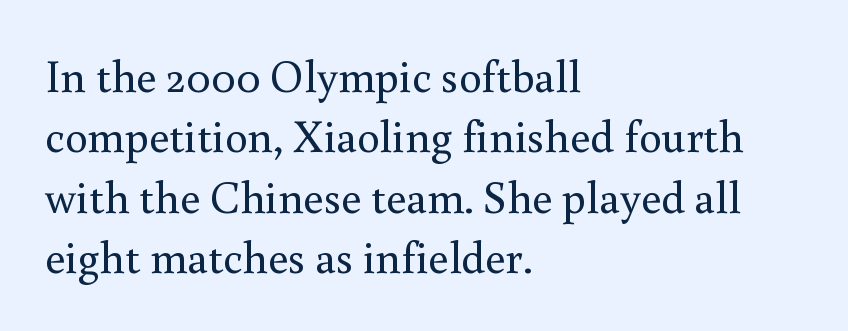
The image shows 45 px regular-weight serif type, upright; set left-aligned, normal line spacing (1.34x), normal letter spacing, not underlined; medium stroke contrast and a small x-height.
